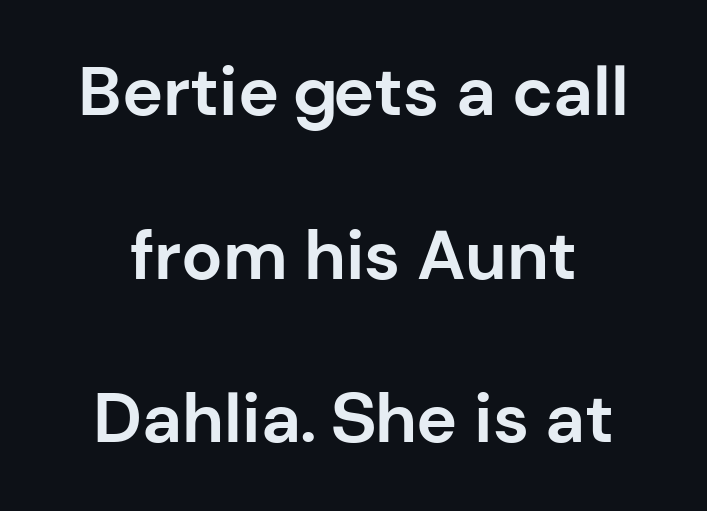
Visually the block forms a symmetrical silhouette, jagged on both flanks. The strip under each line holds only bare page. You could not count columns in this text — the font is proportionally spaced. Look at the tracking — it's just the regular setting, nothing added. Unlike italic type, these characters show no tilt at all. The leading is generous, giving the passage an open texture.
